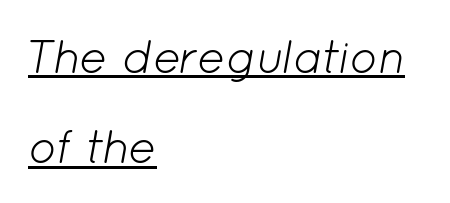
{"italic": "yes", "lean": "right", "slant_degrees": 12, "bold": "no", "weight": "light", "width": "normal", "stroke_contrast": "low", "x_height": "medium", "monospaced": "no", "underline": "yes", "align": "left", "line_spacing": "loose", "line_spacing_ratio": 1.92, "letter_spacing": "normal", "letter_spacing_em": 0.0, "glyph_px": 47}
